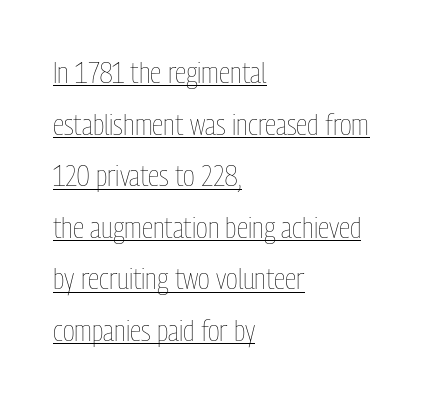
{"italic": "no", "bold": "no", "weight": "thin", "width": "condensed", "stroke_contrast": "low", "x_height": "medium", "monospaced": "no", "underline": "yes", "align": "left", "line_spacing_ratio": 1.72, "letter_spacing": "normal", "letter_spacing_em": 0.0, "glyph_px": 30}
